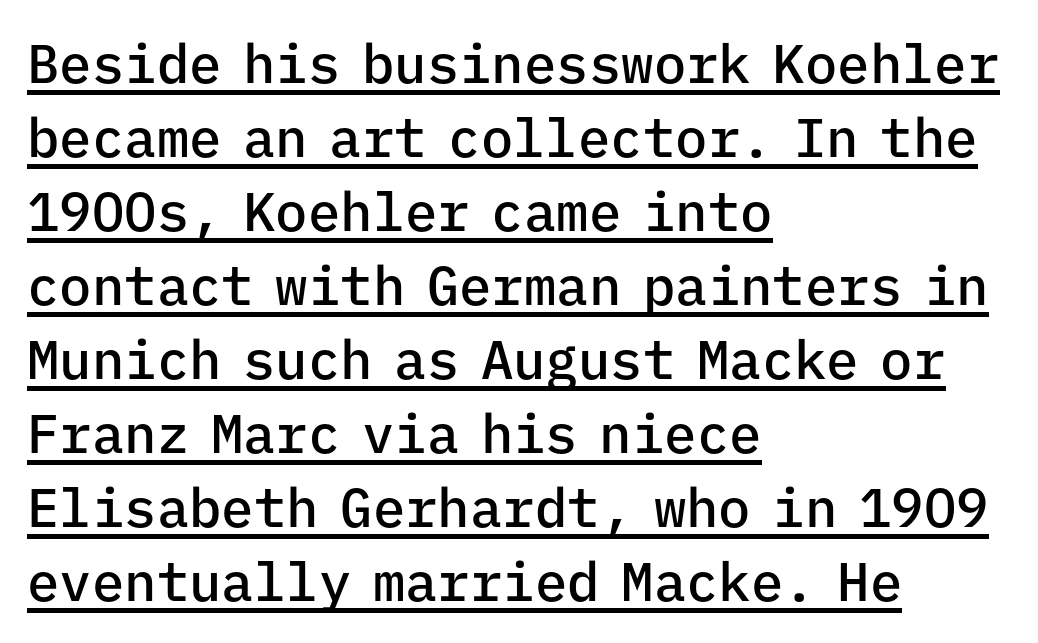
{"serif": "no", "italic": "no", "bold": "semi", "weight": "semibold", "width": "normal", "stroke_contrast": "low", "x_height": "medium", "monospaced": "yes", "underline": "yes", "align": "left", "line_spacing": "normal", "line_spacing_ratio": 1.37, "letter_spacing": "normal", "letter_spacing_em": 0.0, "glyph_px": 54}
